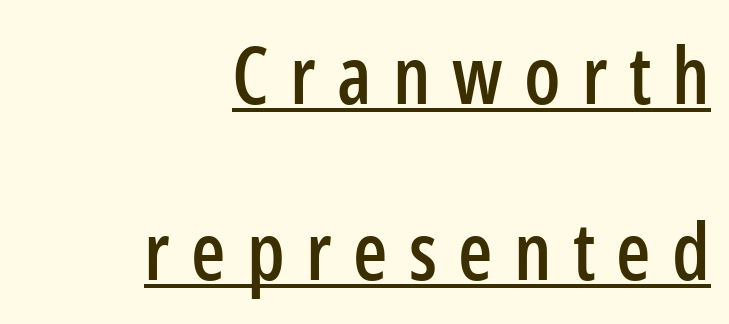
Q: Is the text italic (slanted)? A: No, it is upright.
Q: Is the typeface a serif or a sans-serif typeface? A: Sans-serif.
Q: Is the text underlined? A: Yes.
Q: How is the paragraph aligned? A: Right-aligned.
Q: Is the spacing between letters normal or unusually wide? A: Unusually wide.
Q: Is the spacing between lines tight, normal or loose? A: Loose.
Q: Width (condensed, normal, or wide)? A: Condensed.
Q: Stroke contrast? A: Low.
Q: x-height? A: Medium.
Q: Monospaced? A: No.
